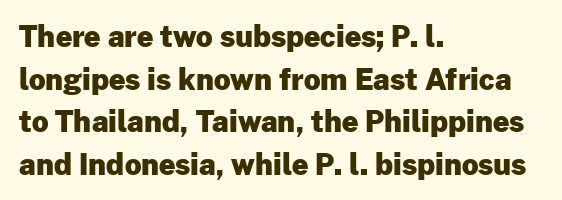
Observe the ordinary spacing: letters are neighbours, not strangers. Plenty of ink on the page — the face is bold. This sample uses an upright cut, with every glyph sitting square on the baseline. In terms of leading, this rendering sits right in the middle. The space beneath each line is pristine and unruled. Alignment: flush left.
